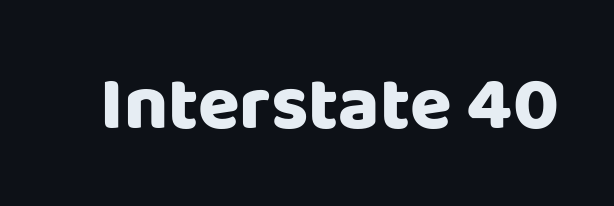
I'd call this a sans setting — the letters go barefoot. Only glyphs here, with clear space below each row. Proportional: the letters do not fall into vertical columns. Posture: upright roman. The type is set solid horizontally, with unmodified tracking.
